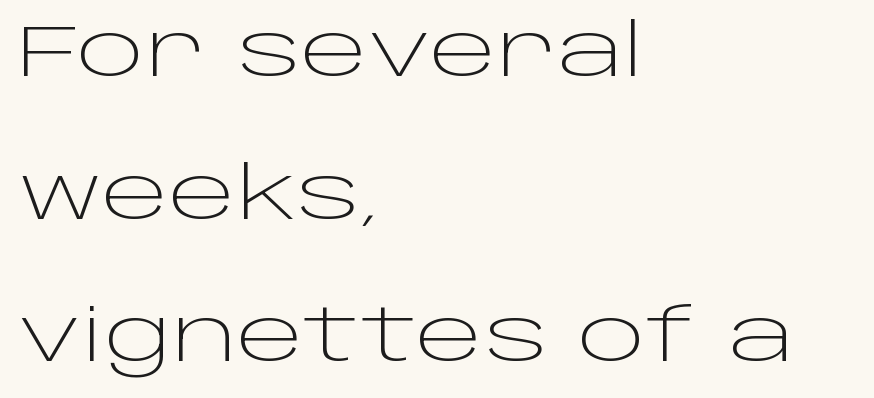
The image shows 72 px light, wide sans-serif type, upright; set left-aligned, loose line spacing (1.98x), normal letter spacing, not underlined; low stroke contrast and a large x-height.
